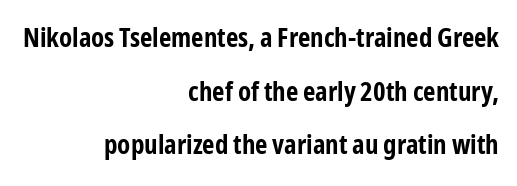
Q: Is the text bold? A: Yes.
Q: Is the text italic (slanted)? A: No, it is upright.
Q: Is the text underlined? A: No.
Q: How is the paragraph aligned? A: Right-aligned.
Q: Is the spacing between letters normal or unusually wide? A: Normal.
Q: Is the spacing between lines tight, normal or loose? A: Loose.
